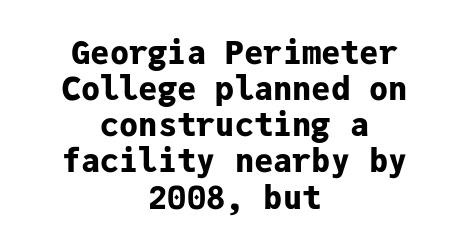
Is the letter spacing exaggerated? No — it looks like the ordinary default. The text was rendered using a sans face with plain stroke endings. This is heavy type, rendered in bold. You can tell it's not italic because the verticals are truly vertical. Layout note: lines centered.
